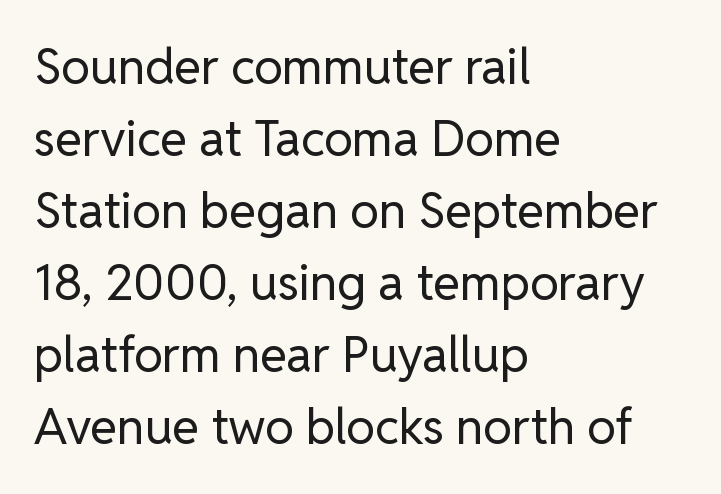
Q: Is the text bold? A: No.
Q: Is the text italic (slanted)? A: No, it is upright.
Q: Is the typeface a serif or a sans-serif typeface? A: Sans-serif.
Q: Is the text underlined? A: No.
Q: How is the paragraph aligned? A: Left-aligned.
Q: Is the spacing between letters normal or unusually wide? A: Normal.
Q: Is the spacing between lines tight, normal or loose? A: Normal.
Q: Width (condensed, normal, or wide)? A: Normal.
Q: Stroke contrast? A: Low.
Q: x-height? A: Medium.
Q: Monospaced? A: No.
